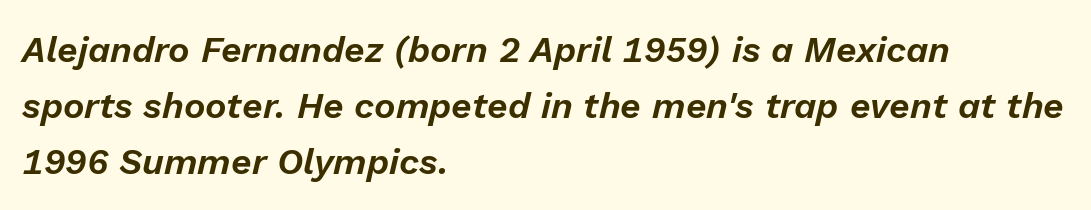
{"italic": "yes", "lean": "right", "slant_degrees": 13, "width": "normal", "stroke_contrast": "low", "x_height": "medium", "monospaced": "no", "underline": "no", "align": "left", "line_spacing": "normal", "line_spacing_ratio": 1.56, "letter_spacing": "normal", "letter_spacing_em": 0.0, "glyph_px": 36}
